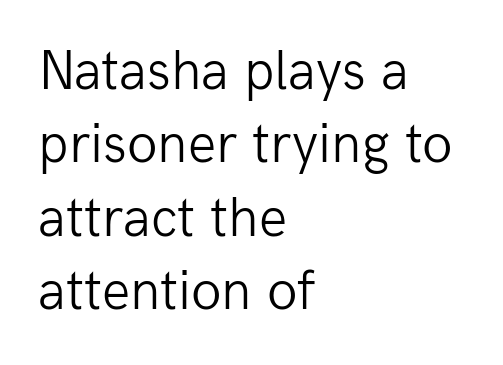
{"serif": "no", "italic": "no", "bold": "no", "weight": "light", "width": "normal", "stroke_contrast": "low", "x_height": "medium", "monospaced": "no", "underline": "no", "align": "left", "line_spacing": "normal", "line_spacing_ratio": 1.31, "letter_spacing": "normal", "letter_spacing_em": 0.0, "glyph_px": 56}
